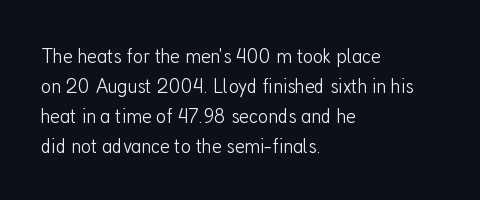
Reading down the column, the eye jumps a familiar distance to each next line. Left-aligned paragraph, ragged on the right. Check under the words: just untouched page. Nope, not italic — everything's standing straight.
